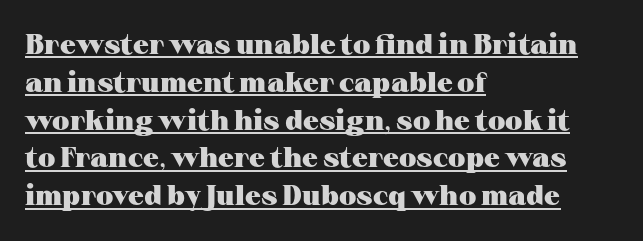
{"serif": "yes", "italic": "no", "bold": "yes", "weight": "heavy", "width": "wide", "stroke_contrast": "medium", "x_height": "medium", "monospaced": "no", "underline": "yes", "align": "left", "line_spacing": "normal", "line_spacing_ratio": 1.35, "letter_spacing": "normal", "letter_spacing_em": 0.0, "glyph_px": 28}
